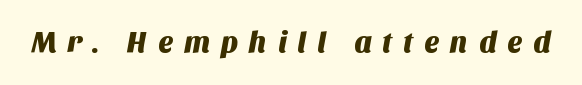
Q: Is the typeface a serif or a sans-serif typeface? A: Sans-serif.
Q: Is the text underlined? A: No.
Q: Is the spacing between letters normal or unusually wide? A: Unusually wide.
Q: Width (condensed, normal, or wide)? A: Normal.
Q: Stroke contrast? A: Medium.
Q: x-height? A: Large.
Q: Monospaced? A: No.
